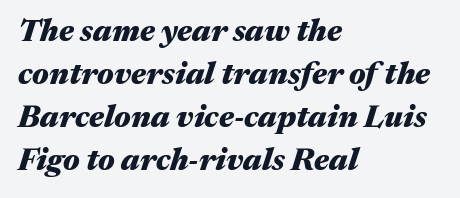
{"italic": "yes", "lean": "right", "slant_degrees": 17, "bold": "yes", "weight": "heavy", "width": "wide", "stroke_contrast": "medium", "x_height": "medium", "monospaced": "no", "underline": "no", "align": "left", "line_spacing": "normal", "line_spacing_ratio": 1.39, "letter_spacing": "normal", "letter_spacing_em": 0.0, "glyph_px": 31}
